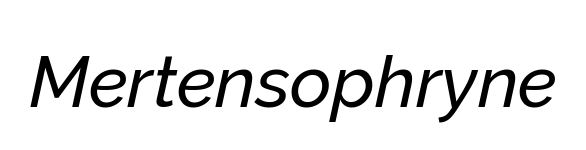
Q: Is the text italic (slanted)? A: Yes, it leans right by about 12 degrees.
Q: Is the text underlined? A: No.
Q: Is the spacing between letters normal or unusually wide? A: Normal.
Q: Width (condensed, normal, or wide)? A: Normal.
Q: Stroke contrast? A: Low.
Q: x-height? A: Medium.
Q: Monospaced? A: No.
